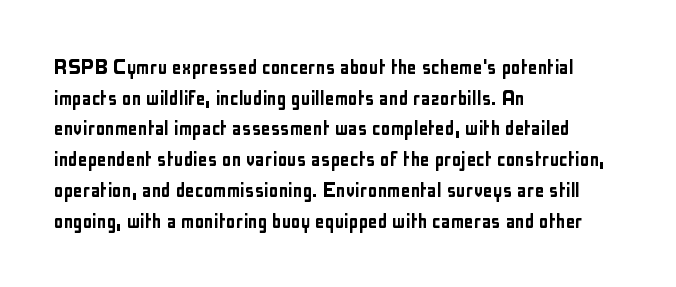
Q: Is the text italic (slanted)? A: No, it is upright.
Q: Is the text underlined? A: No.
Q: How is the paragraph aligned? A: Left-aligned.
Q: Is the spacing between letters normal or unusually wide? A: Normal.
Q: Is the spacing between lines tight, normal or loose? A: Normal.
